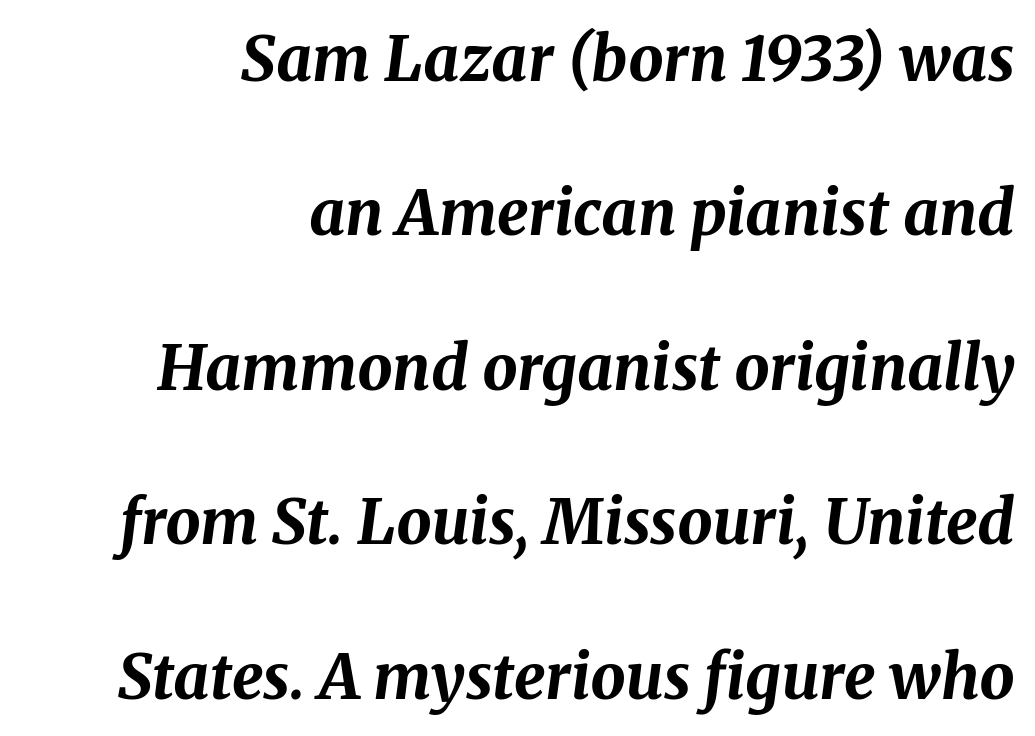
{"italic": "yes", "lean": "right", "slant_degrees": 8, "bold": "yes", "weight": "bold", "width": "normal", "stroke_contrast": "medium", "x_height": "medium", "monospaced": "no", "underline": "no", "align": "right", "line_spacing": "loose", "line_spacing_ratio": 2.49, "letter_spacing": "normal", "letter_spacing_em": 0.0, "glyph_px": 62}
